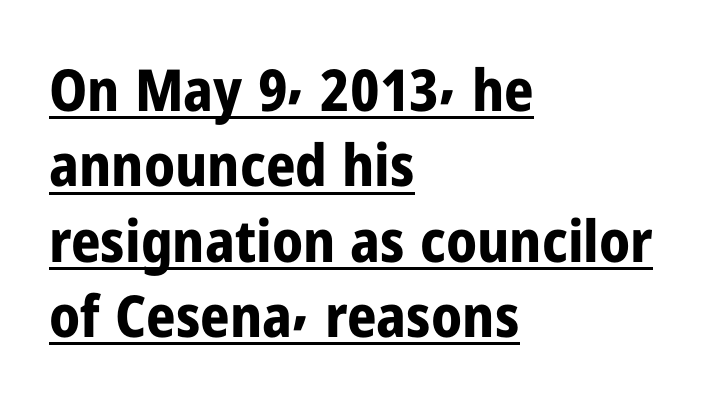
{"serif": "no", "italic": "no", "bold": "yes", "weight": "bold", "width": "condensed", "stroke_contrast": "low", "x_height": "medium", "monospaced": "no", "underline": "yes", "align": "left", "line_spacing": "normal", "line_spacing_ratio": 1.3, "letter_spacing": "normal", "letter_spacing_em": 0.0, "glyph_px": 58}
